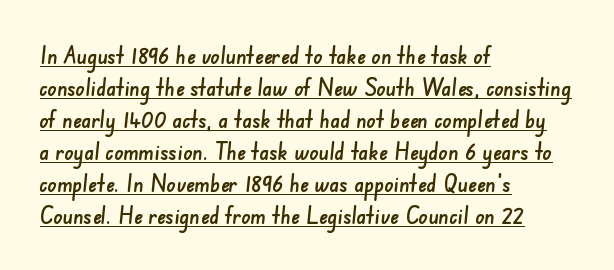
The image shows 23 px text type; set left-aligned, normal line spacing (1.39x), normal letter spacing, underlined.
